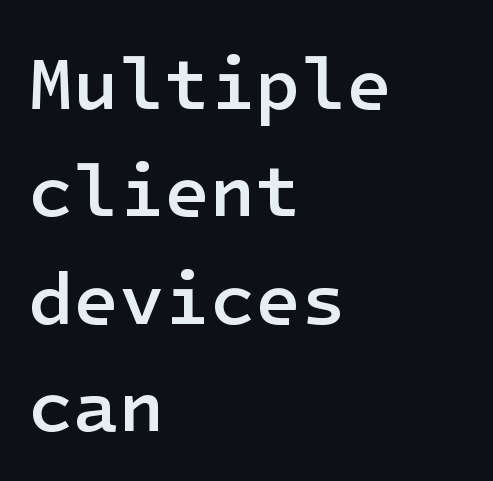
Compared with typical paragraphs, the rows here are spaced about the same. Quick note: not italic, upright. Nothing sits at the stroke ends, so this counts as sans-serif. The area under the type is left untouched. These lines are set flush left with a ragged right edge.
